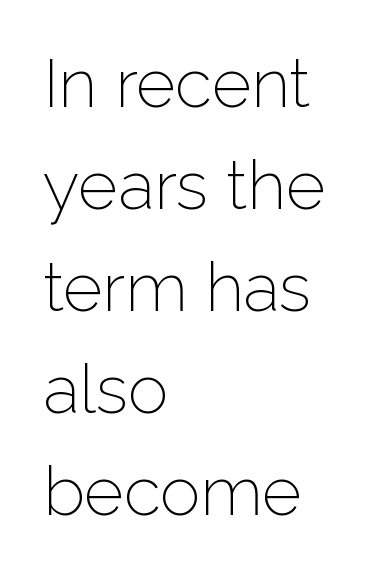
Serif or sans? Sans — the stroke terminals are bare. What's the leading like? Ordinary, nothing unusual. Anything drawn beneath the words? Only blank space. Italic? Not at all — the glyphs are vertical. Horizontally, the lines are justified to the leading edge only. The font sits on the lighter half of the weight spectrum, regular included.
